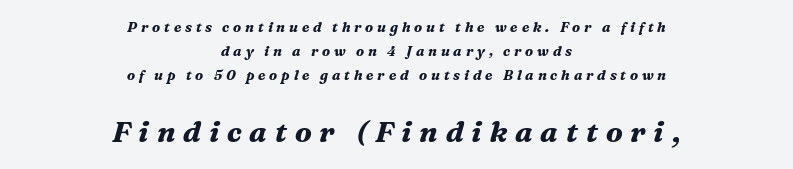
{"serif": "yes", "italic": "yes", "lean": "right", "slant_degrees": 16, "bold": "yes", "weight": "bold", "width": "normal", "stroke_contrast": "medium", "x_height": "medium", "monospaced": "no", "underline": "no", "align": "center", "line_spacing_ratio": 1.71, "letter_spacing": "wide", "letter_spacing_em": 0.27, "larger_block": "second", "size_ratio": 2.07, "glyph_px": 29}
